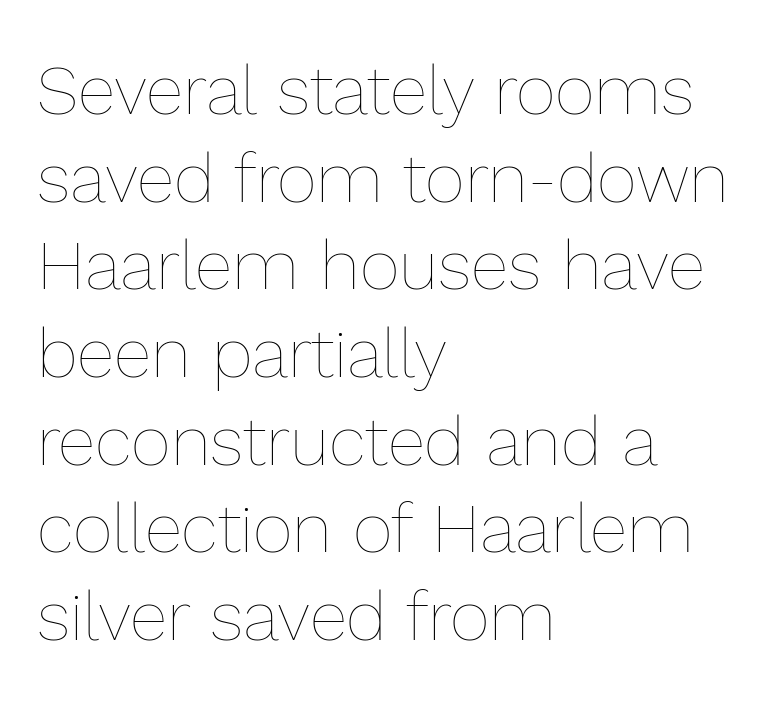
The image shows 69 px thin type, upright; set left-aligned, normal line spacing (1.27x), normal letter spacing, not underlined; a medium x-height.
